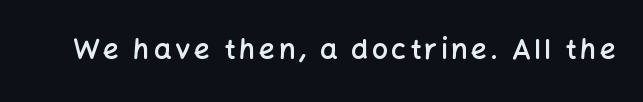
{"serif": "no", "italic": "no", "bold": "semi", "weight": "semibold", "width": "normal", "stroke_contrast": "low", "x_height": "medium", "monospaced": "no", "underline": "no", "glyph_px": 28}
